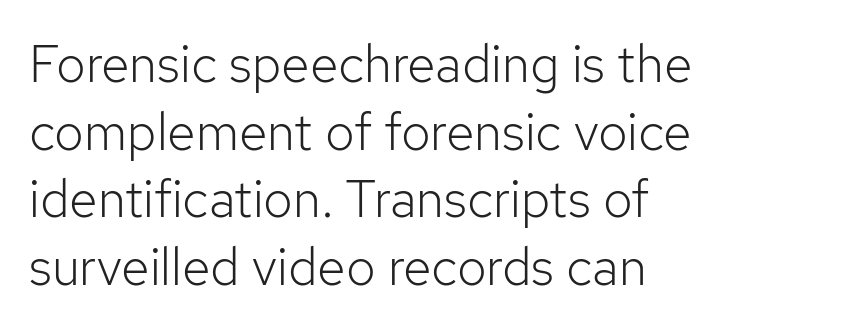
Quick note: not italic, upright. Line starts are locked; line ends wander. The typesetting does not lean heavy: it is not bold. Students, observe: this is what conventionally led text looks like. Nobody touched the tracking dial on this one. These lines are rendered in a variable-pitch font.
